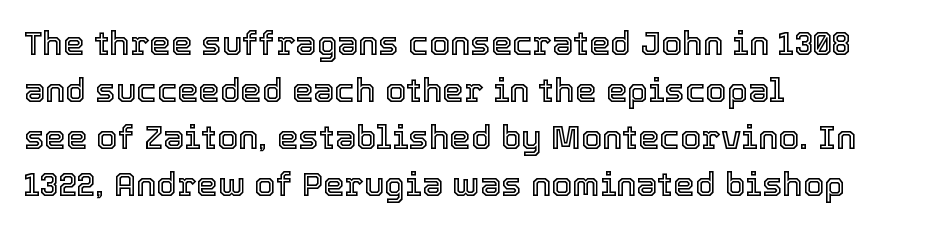
{"italic": "no", "width": "normal", "x_height": "medium", "monospaced": "no", "underline": "no", "align": "left", "line_spacing": "normal", "line_spacing_ratio": 1.38, "letter_spacing": "normal", "letter_spacing_em": 0.0, "glyph_px": 34}
